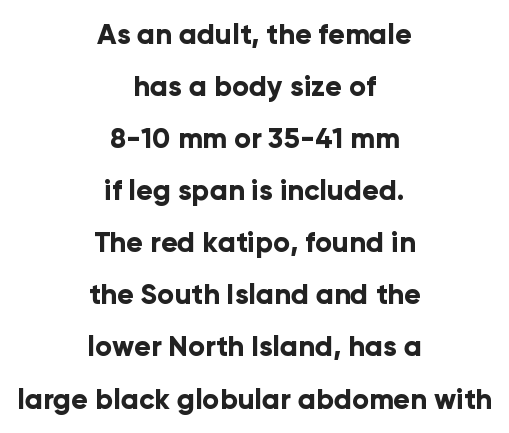
{"serif": "no", "italic": "no", "bold": "yes", "weight": "bold", "width": "normal", "stroke_contrast": "low", "x_height": "medium", "monospaced": "no", "underline": "no", "align": "center", "line_spacing_ratio": 1.86, "letter_spacing": "normal", "letter_spacing_em": 0.0, "glyph_px": 28}
